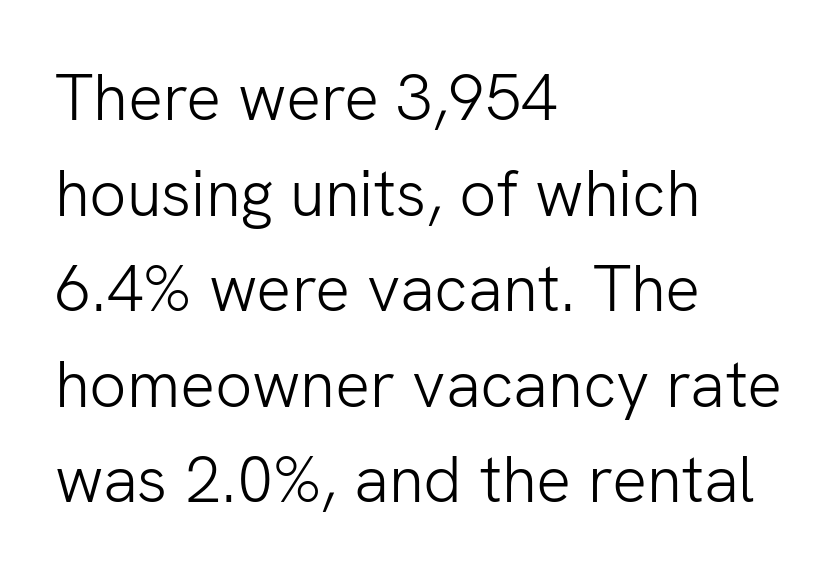
Vertical stems look standard width or narrower in stroke. The characters display no serif detailing; their extremities are plain. The text block is weighted toward the left margin, trailing off unevenly rightward. Descenders hang freely into open space. Line spacing here is normal.
